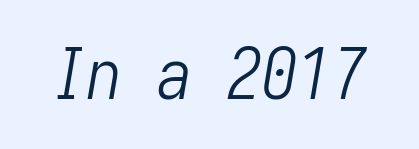
The image shows 70 px light, condensed type, italic (leaning right); set normal letter spacing, not underlined; low stroke contrast and a medium x-height.
